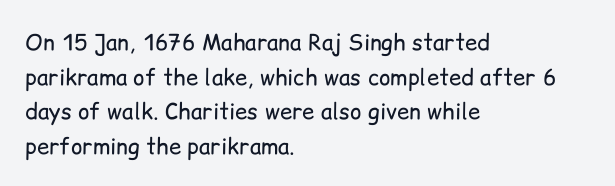
Which margin do the lines hug? The left one — the right edge is uneven. This is roman type, the default non-slanted kind. Summary of vertical rhythm: regular, with standard interline spacing. These glyphs show unthickened strokes, regular width or finer. The rendering keeps characters at their native spacing. The gap between lines stays unmarked.
